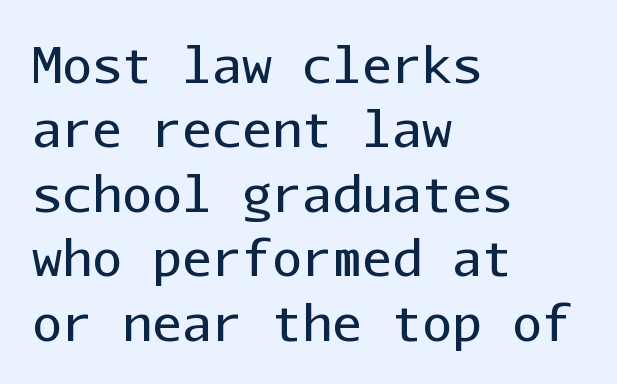
The image shows 50 px regular-weight sans-serif type, upright, monospaced; set left-aligned, normal line spacing (1.29x), normal letter spacing, not underlined; low stroke contrast and a medium x-height.
